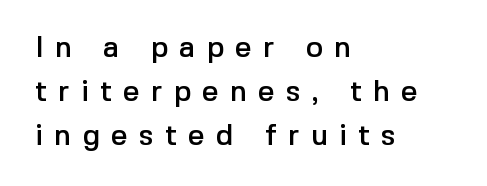
The space between consecutive lines is moderate. Looks like regular typesetting: each glyph gets only the width it needs. The font family rendered here belongs to the sans-serif group. The lines in this sample share a left origin and differ only in where they stop. Italic? Not at all — the glyphs are vertical. The letterforms stand isolated, each surrounded by extra space.
